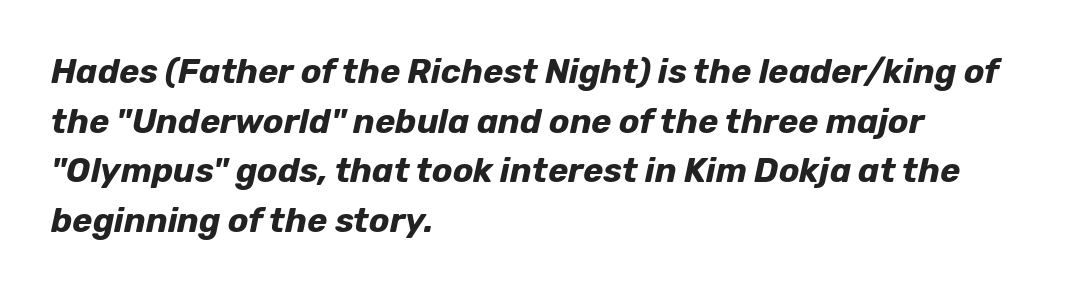
Notice how thick the strokes are: this is what a full bold looks like. Quick note: underline off. Successive baselines arrive at the customary interval. Looking at the ascenders, they clearly lean. The letters advance in unequal steps, a hallmark of proportional type. The text block is weighted toward the left margin, trailing off unevenly rightward.
